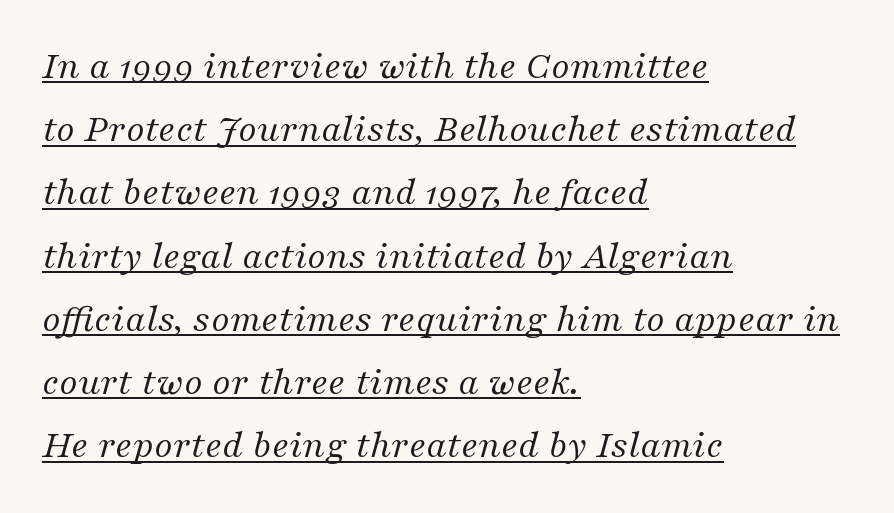
The image shows 40 px regular-weight serif type, italic (leaning right); set left-aligned, normal line spacing (1.58x), normal letter spacing, underlined; medium stroke contrast and a medium x-height.
